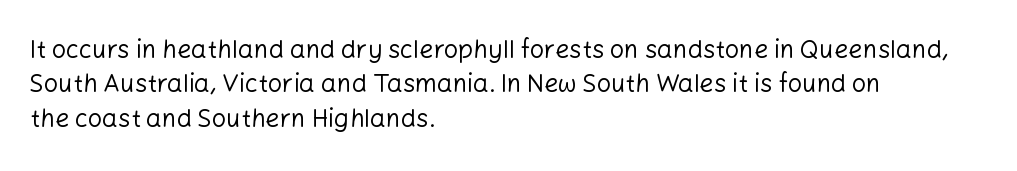
Q: Is the text bold? A: No.
Q: Is the text italic (slanted)? A: No, it is upright.
Q: Is the text underlined? A: No.
Q: How is the paragraph aligned? A: Left-aligned.
Q: Is the spacing between letters normal or unusually wide? A: Normal.
Q: Is the spacing between lines tight, normal or loose? A: Normal.
